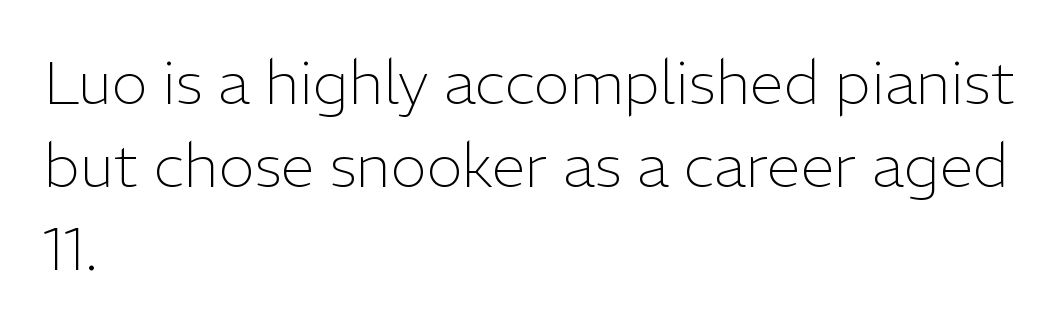
The image shows 61 px light sans-serif type, upright; set left-aligned, normal line spacing (1.36x), normal letter spacing, not underlined; low stroke contrast and a medium x-height.
